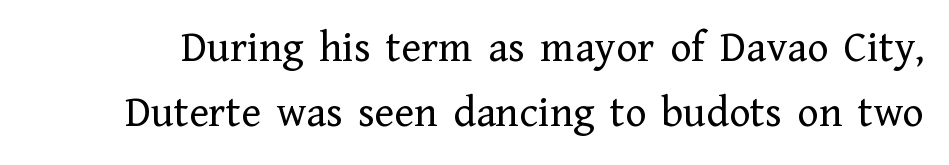
Q: Is the text bold? A: No.
Q: Is the text italic (slanted)? A: No, it is upright.
Q: Is the typeface a serif or a sans-serif typeface? A: Serif.
Q: Is the text underlined? A: No.
Q: Is the spacing between letters normal or unusually wide? A: Normal.
Q: Is the spacing between lines tight, normal or loose? A: Normal.
Q: Width (condensed, normal, or wide)? A: Normal.
Q: Stroke contrast? A: Low.
Q: x-height? A: Medium.
Q: Monospaced? A: No.
